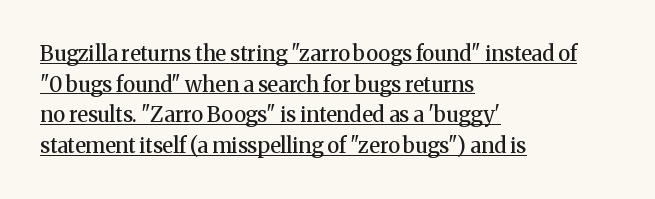
Inter-character spacing is left at the font's built-in metrics. The rendering anchors every line to the left-hand side. Every character sits straight up, as roman type does. Emphasis by weight is partial: semibold. Regular leading.
